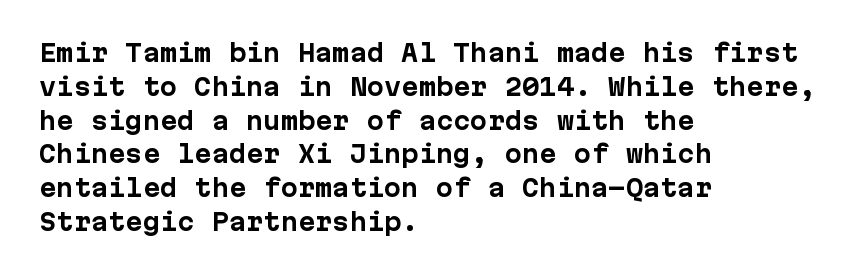
Q: Is the text bold? A: Yes.
Q: Is the text italic (slanted)? A: No, it is upright.
Q: Is the text underlined? A: No.
Q: How is the paragraph aligned? A: Left-aligned.
Q: Is the spacing between letters normal or unusually wide? A: Normal.
Q: Is the spacing between lines tight, normal or loose? A: Normal.
